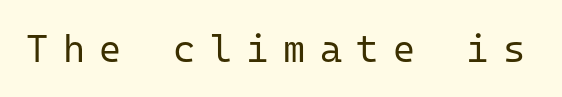
{"serif": "no", "italic": "no", "bold": "no", "weight": "regular", "width": "normal", "stroke_contrast": "low", "x_height": "medium", "monospaced": "yes", "underline": "no", "letter_spacing": "wide", "letter_spacing_em": 0.38, "glyph_px": 38}
